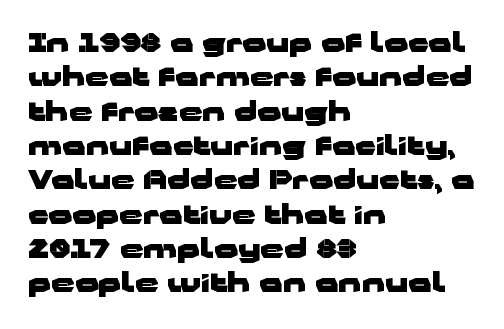
The image shows 26 px bold type, upright; set left-aligned, normal line spacing (1.32x), normal letter spacing, not underlined.
